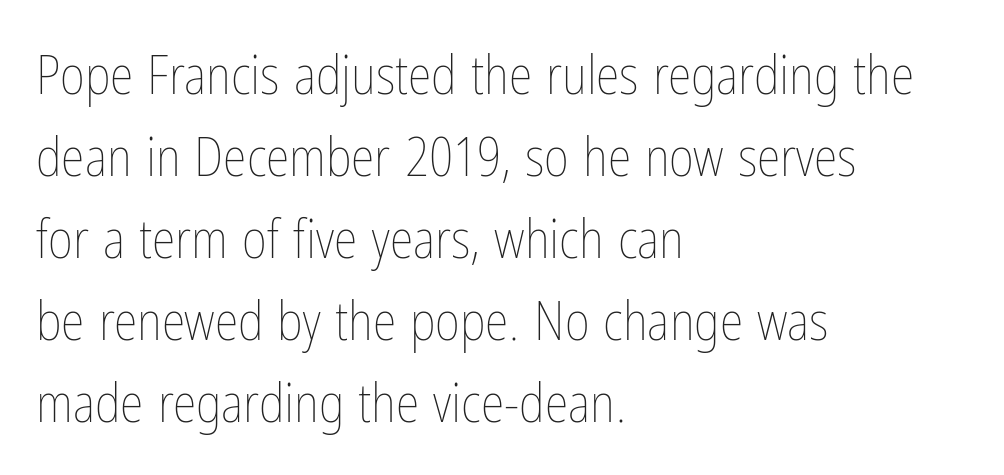
The rendering uses natural spacing where letterforms have individual widths. The strokes are not fattened; the text isn't bold. Students, observe: this is what conventionally led text looks like. Students, note that the glyphs here touch the page at normal intervals. The typography opts for an upright posture over an oblique one. The paragraph shown leans on its left margin.
